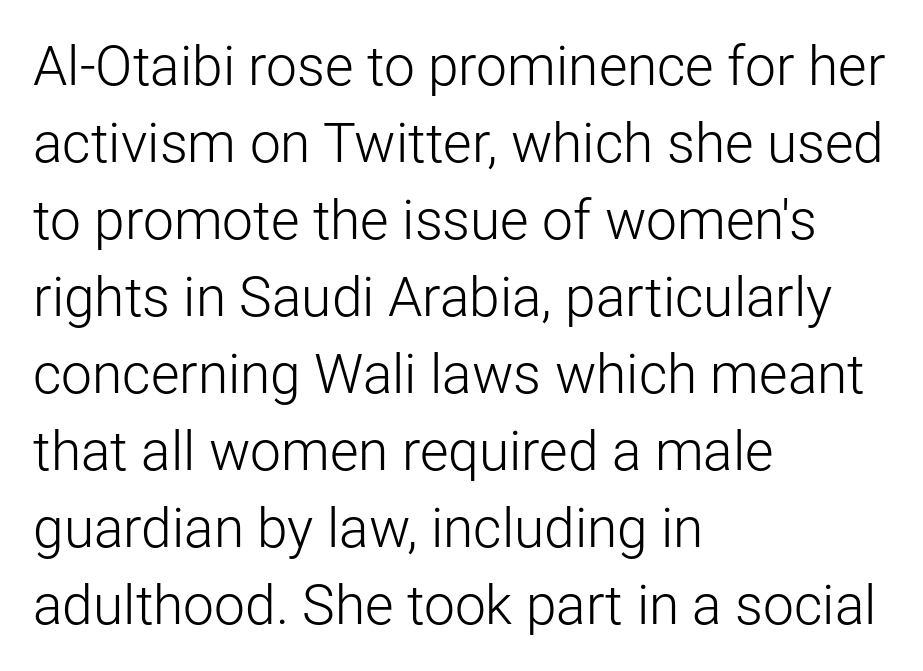
These glyphs show unthickened strokes, regular width or finer. Nothing sits at the stroke ends, so this counts as sans-serif. Honestly, the row spacing looks completely unremarkable. The type sits square on the baseline with zero lean.
